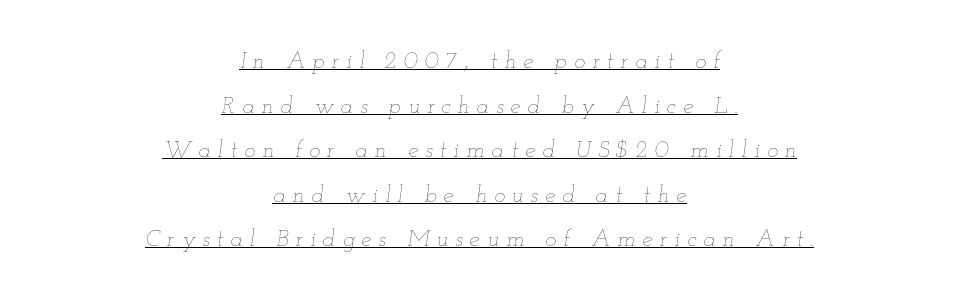
{"italic": "yes", "lean": "right", "slant_degrees": 12, "bold": "no", "underline": "yes", "align": "center", "line_spacing": "loose", "line_spacing_ratio": 1.94, "letter_spacing": "wide", "letter_spacing_em": 0.31, "glyph_px": 23}
